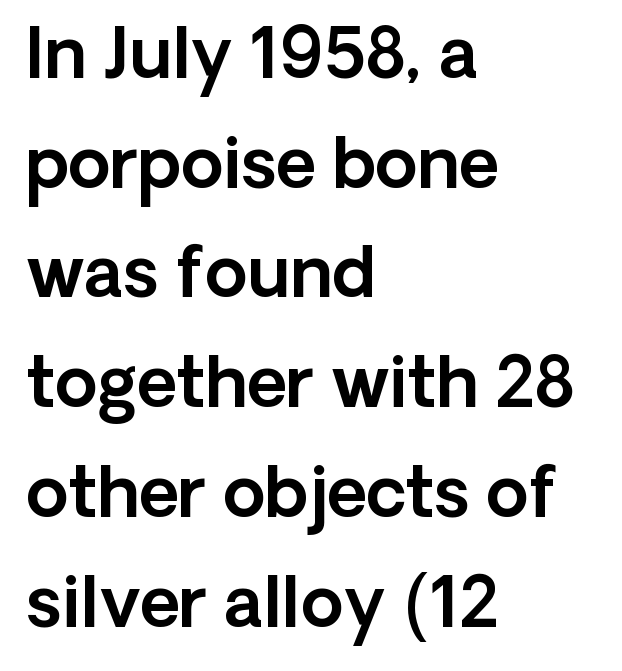
{"serif": "no", "italic": "no", "width": "normal", "x_height": "medium", "monospaced": "no", "underline": "no", "align": "left", "line_spacing": "normal", "line_spacing_ratio": 1.59, "letter_spacing": "normal", "letter_spacing_em": 0.0, "glyph_px": 69}
